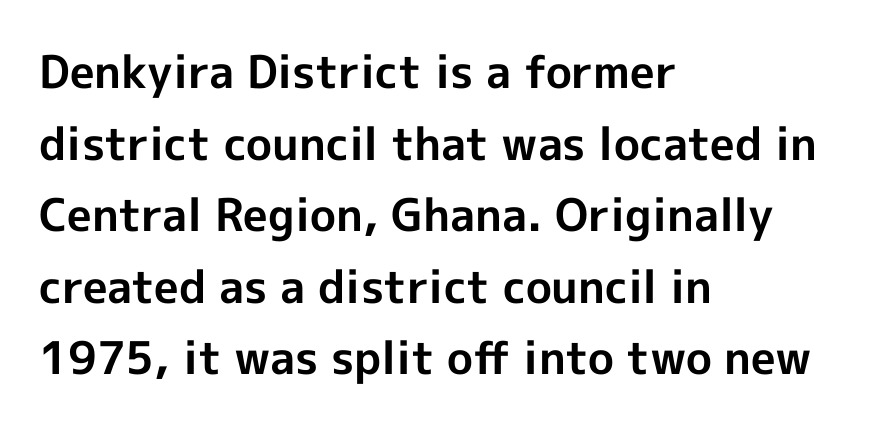
{"serif": "no", "italic": "no", "bold": "yes", "weight": "bold", "width": "normal", "x_height": "medium", "monospaced": "no", "underline": "no", "align": "left", "line_spacing": "normal", "line_spacing_ratio": 1.59, "letter_spacing": "normal", "letter_spacing_em": 0.0, "glyph_px": 45}
